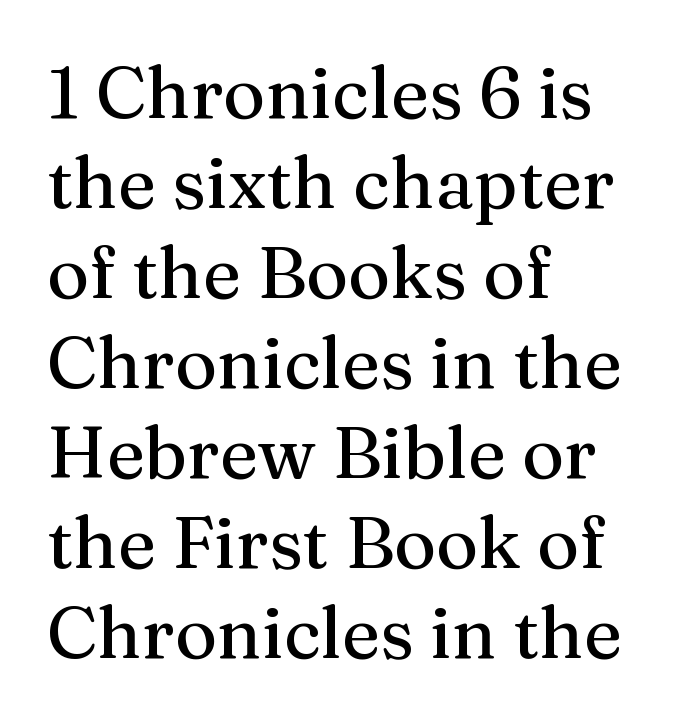
Q: Is the text italic (slanted)? A: No, it is upright.
Q: Is the typeface a serif or a sans-serif typeface? A: Serif.
Q: Is the text underlined? A: No.
Q: How is the paragraph aligned? A: Left-aligned.
Q: Is the spacing between letters normal or unusually wide? A: Normal.
Q: Is the spacing between lines tight, normal or loose? A: Normal.
Q: Width (condensed, normal, or wide)? A: Normal.
Q: Stroke contrast? A: Medium.
Q: x-height? A: Medium.
Q: Monospaced? A: No.
